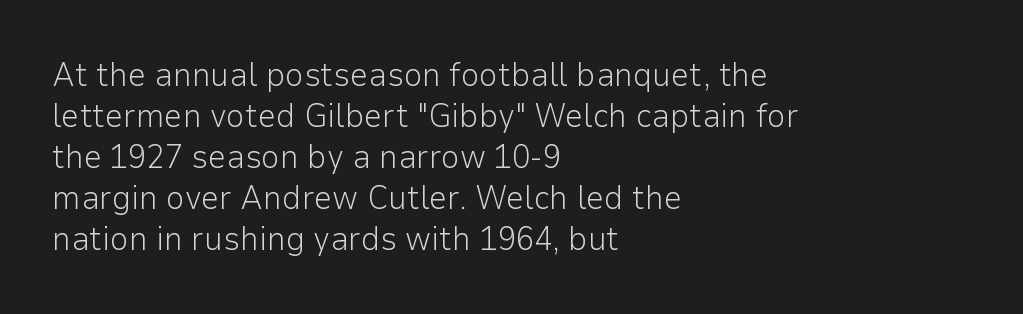
{"serif": "no", "italic": "no", "bold": "no", "weight": "light", "width": "normal", "stroke_contrast": "low", "x_height": "medium", "monospaced": "no", "underline": "no", "align": "left", "line_spacing_ratio": 1.24, "letter_spacing": "normal", "letter_spacing_em": 0.0, "glyph_px": 33}
